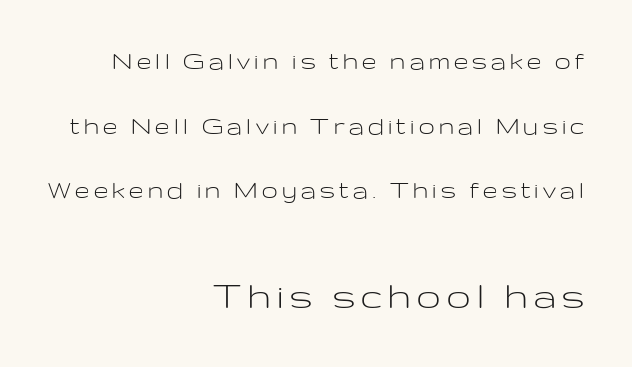
The image shows 42 px light, wide sans-serif type, upright; set right-aligned, loose line spacing (2.31x), not underlined; the second (bottom) block is 1.5x larger; low stroke contrast and a medium x-height.
